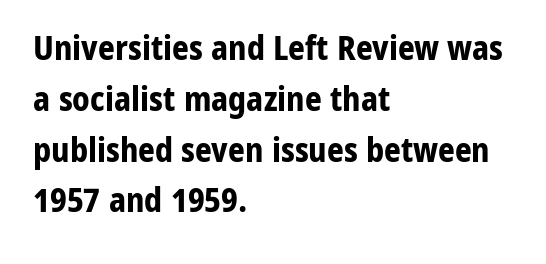
How are the letters spaced? Ordinarily, with no added tracking. The space directly below the letters is spotless. Reading down the block, your eye returns to a fixed left position each line. Chunky letters — that's bold for sure.
